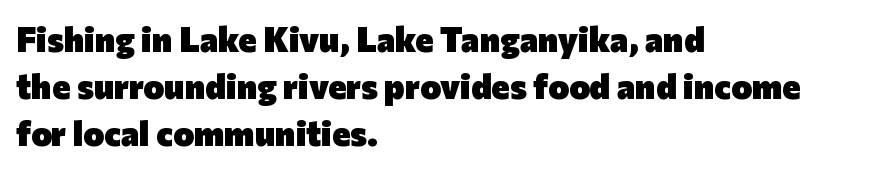
Lines of text with bare space underneath. Looks like regular typesetting: each glyph gets only the width it needs. If you drew a ruler down the left edge, every line would touch it. The line-height multiplier appears to be the usual default. I'd describe the lettering as bold — thick and assertive.
